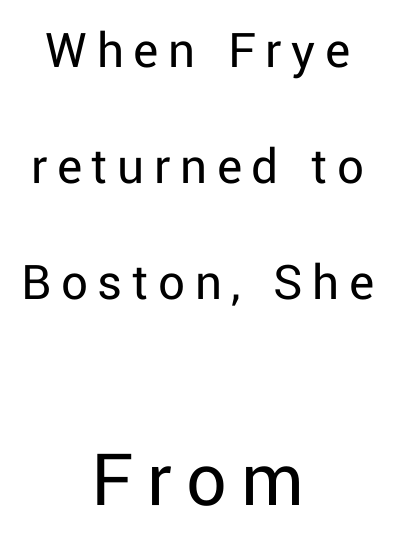
Q: Is the text bold? A: No.
Q: Is the text italic (slanted)? A: No, it is upright.
Q: Is the typeface a serif or a sans-serif typeface? A: Sans-serif.
Q: Is the text underlined? A: No.
Q: How is the paragraph aligned? A: Centered.
Q: Is the spacing between lines tight, normal or loose? A: Loose.
Q: Which block of text is set in a larger size, the first (top) or the second (bottom)? A: The second (bottom) one.
Q: Width (condensed, normal, or wide)? A: Normal.
Q: Stroke contrast? A: Low.
Q: x-height? A: Medium.
Q: Monospaced? A: No.
